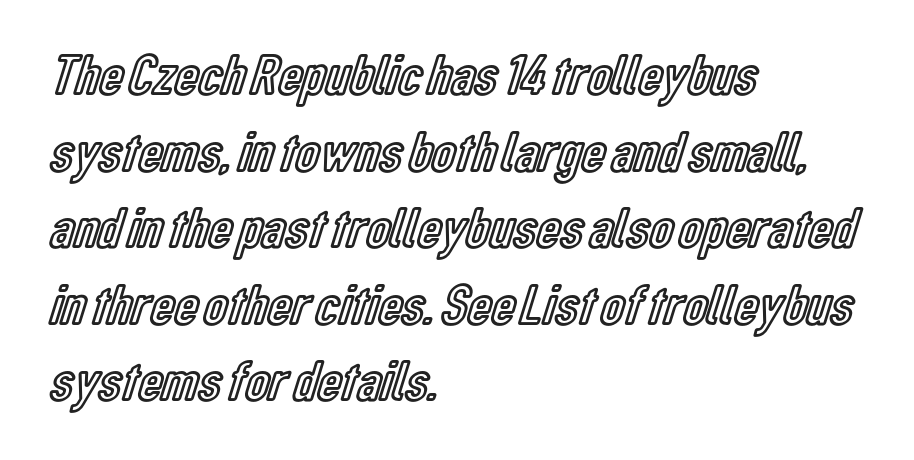
{"width": "condensed", "x_height": "medium", "monospaced": "no", "underline": "no", "align": "left", "line_spacing": "normal", "line_spacing_ratio": 1.32, "letter_spacing": "normal", "letter_spacing_em": 0.0, "glyph_px": 58}
